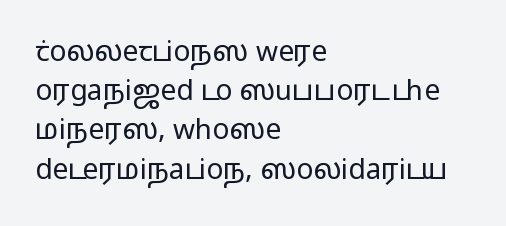
Q: Is the text bold? A: No.
Q: Is the text italic (slanted)? A: No, it is upright.
Q: Is the typeface a serif or a sans-serif typeface? A: Sans-serif.
Q: Is the text underlined? A: No.
Q: How is the paragraph aligned? A: Left-aligned.
Q: Is the spacing between letters normal or unusually wide? A: Normal.
Q: Is the spacing between lines tight, normal or loose? A: Normal.
Q: Width (condensed, normal, or wide)? A: Wide.
Q: Stroke contrast? A: Low.
Q: x-height? A: Medium.
Q: Monospaced? A: No.
